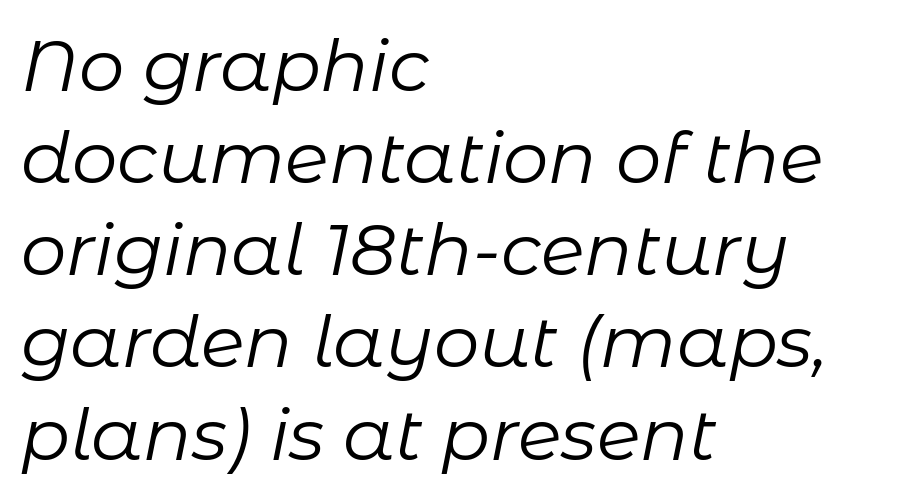
Q: Is the text bold? A: No.
Q: Is the text italic (slanted)? A: Yes, it leans right by about 11 degrees.
Q: Is the text underlined? A: No.
Q: How is the paragraph aligned? A: Left-aligned.
Q: Is the spacing between letters normal or unusually wide? A: Normal.
Q: Is the spacing between lines tight, normal or loose? A: Normal.
Q: Width (condensed, normal, or wide)? A: Normal.
Q: Stroke contrast? A: Low.
Q: x-height? A: Medium.
Q: Monospaced? A: No.
